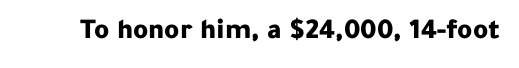
The image shows 29 px bold sans-serif type, upright; set normal letter spacing, not underlined; low stroke contrast and a medium x-height.
